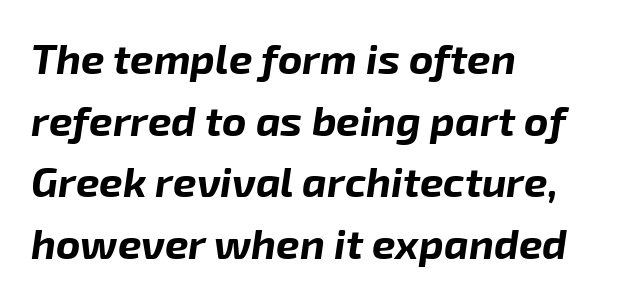
The image shows 42 px bold type, italic (leaning right); set left-aligned, normal line spacing (1.47x), normal letter spacing, not underlined; low stroke contrast and a medium x-height.
